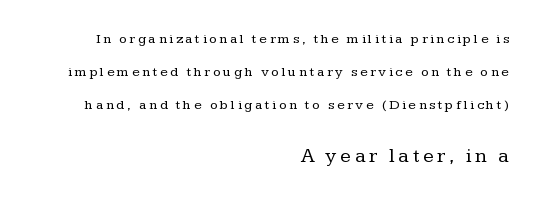
{"italic": "no", "bold": "no", "underline": "no", "align": "right", "line_spacing": "loose", "line_spacing_ratio": 2.34, "larger_block": "second", "size_ratio": 1.43, "glyph_px": 20}
